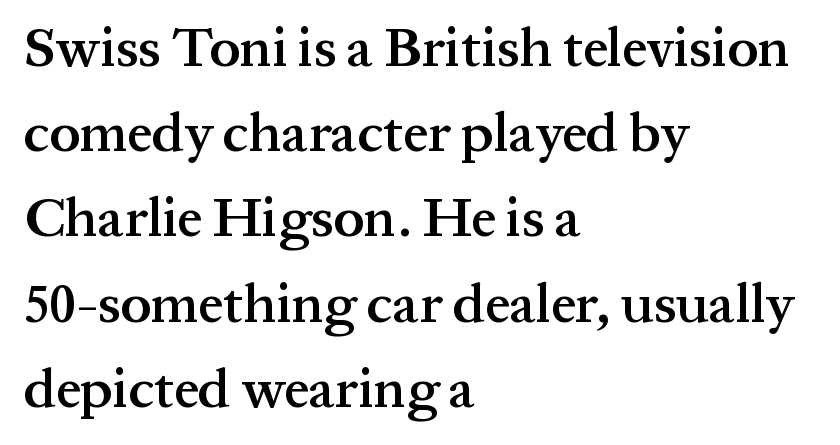
The sample has been set in demibold, a notch under bold. The paragraph shown leans on its left margin. Type style note: has serifs. The letters advance in unequal steps, a hallmark of proportional type.
